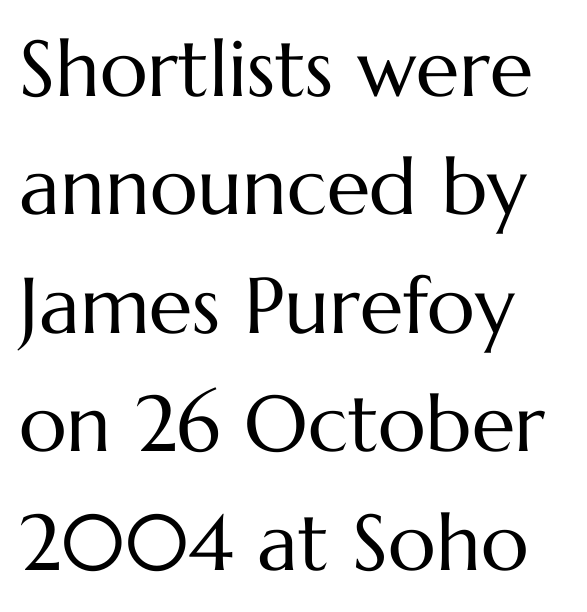
Q: Is the text bold? A: No.
Q: Is the text italic (slanted)? A: No, it is upright.
Q: Is the text underlined? A: No.
Q: Is the spacing between letters normal or unusually wide? A: Normal.
Q: Is the spacing between lines tight, normal or loose? A: Normal.
Q: Width (condensed, normal, or wide)? A: Normal.
Q: Stroke contrast? A: Medium.
Q: x-height? A: Medium.
Q: Monospaced? A: No.
